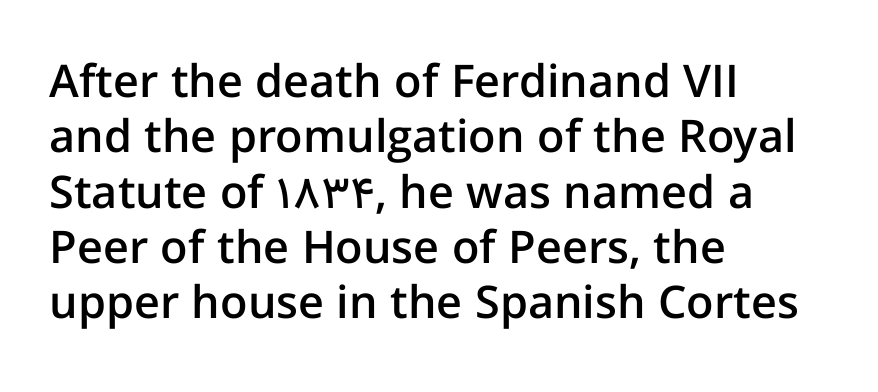
{"serif": "no", "italic": "no", "bold": "semi", "weight": "semibold", "width": "normal", "stroke_contrast": "low", "x_height": "medium", "monospaced": "no", "underline": "no", "align": "left", "line_spacing_ratio": 1.23, "letter_spacing": "normal", "letter_spacing_em": 0.0, "glyph_px": 45}
